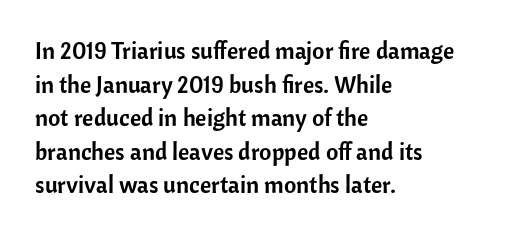
Leading matches the norm, producing a regular column. Every stem runs plumb, perpendicular to the baseline. Underline: absent. In CSS terms this would be text-align: left. Here the glyphs are tracked normally, forming tight word shapes.
